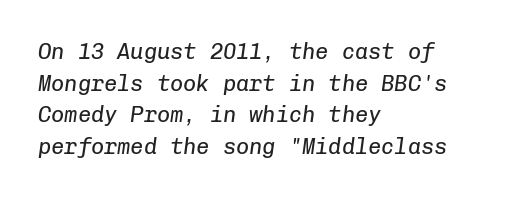
Honestly, there is no underline to notice here at all. In terms of leading, this rendering sits right in the middle. Observe the ordinary spacing: letters are neighbours, not strangers. Each line starts at the same left margin while the right side varies. Quick note: italic. No extra ink here — the face is not bold.
